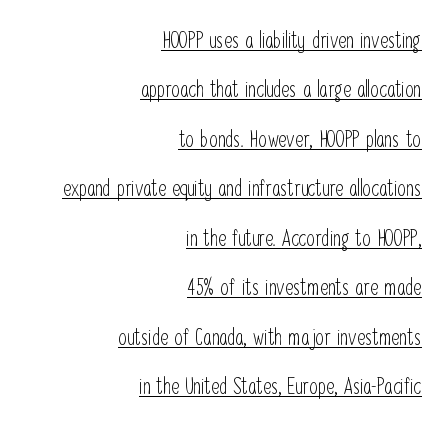
Weight: in the light-to-regular range. Caption: standard tracking, unaltered. The axis of the letterforms is exactly vertical. Looks like someone drew a line under every word here.
